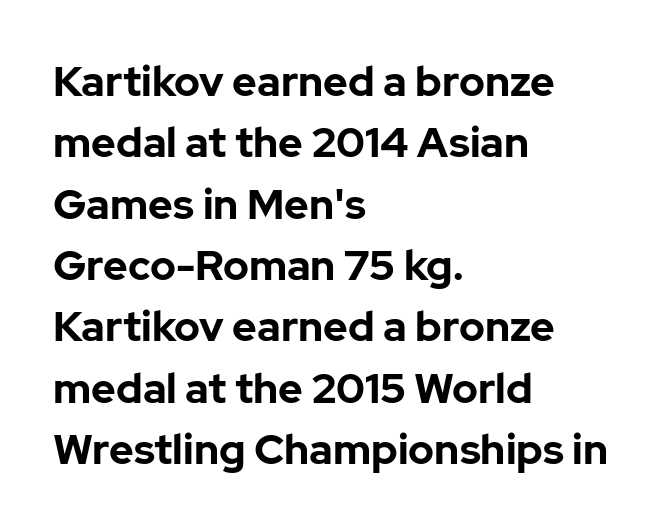
Q: Is the text bold? A: Yes.
Q: Is the text italic (slanted)? A: No, it is upright.
Q: Is the typeface a serif or a sans-serif typeface? A: Sans-serif.
Q: Is the text underlined? A: No.
Q: How is the paragraph aligned? A: Left-aligned.
Q: Is the spacing between letters normal or unusually wide? A: Normal.
Q: Is the spacing between lines tight, normal or loose? A: Normal.
Q: Width (condensed, normal, or wide)? A: Normal.
Q: Stroke contrast? A: Low.
Q: x-height? A: Medium.
Q: Monospaced? A: No.
